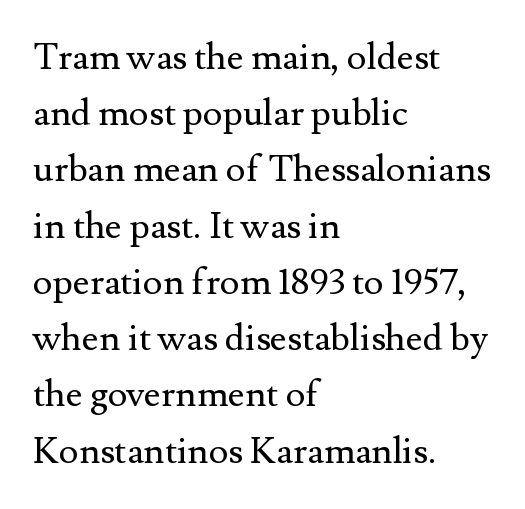
Think of a printed novel: that variable character pitch is what you see here. You can tell from the footed stems that serif type was used. Descenders are the only things crossing below the line. The typeface has the unassuming heft of standard copy or less.
